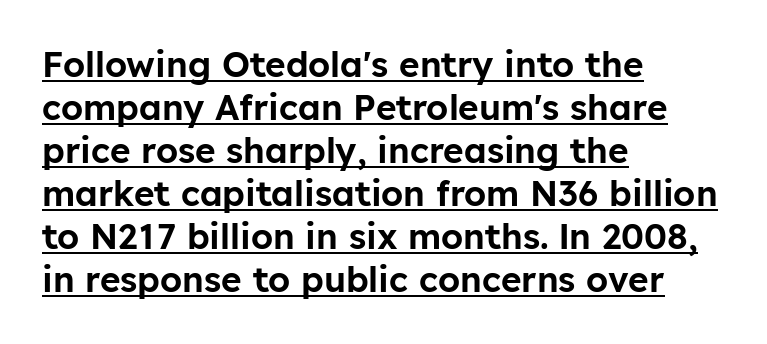
Q: Is the text italic (slanted)? A: No, it is upright.
Q: Is the typeface a serif or a sans-serif typeface? A: Sans-serif.
Q: Is the text underlined? A: Yes.
Q: How is the paragraph aligned? A: Left-aligned.
Q: Is the spacing between letters normal or unusually wide? A: Normal.
Q: Width (condensed, normal, or wide)? A: Normal.
Q: Stroke contrast? A: Low.
Q: x-height? A: Medium.
Q: Monospaced? A: No.
